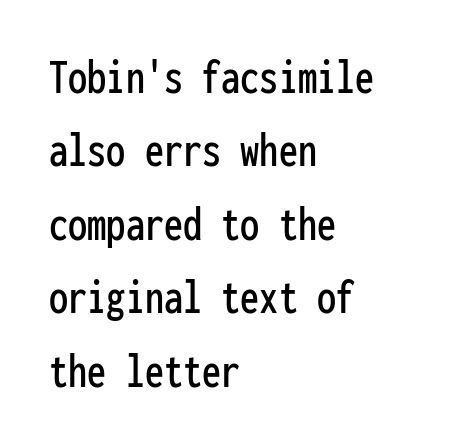
The image shows 51 px condensed sans-serif type, upright, monospaced; set left-aligned, normal line spacing (1.44x), normal letter spacing, not underlined; low stroke contrast and a medium x-height.
